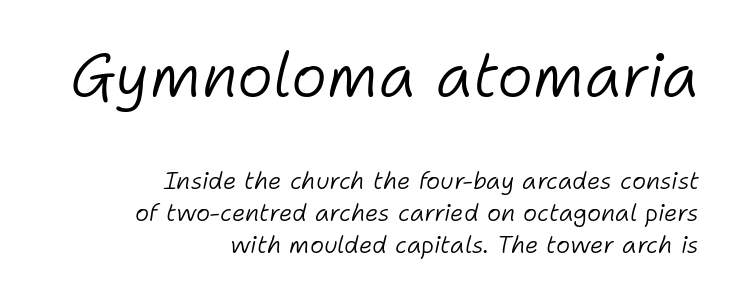
Q: Is the text bold? A: No.
Q: Is the text italic (slanted)? A: Yes, it leans right by about 11 degrees.
Q: Is the text underlined? A: No.
Q: How is the paragraph aligned? A: Right-aligned.
Q: Is the spacing between letters normal or unusually wide? A: Normal.
Q: Is the spacing between lines tight, normal or loose? A: Normal.
Q: Which block of text is set in a larger size, the first (top) or the second (bottom)? A: The first (top) one.
Q: Width (condensed, normal, or wide)? A: Normal.
Q: Stroke contrast? A: Low.
Q: x-height? A: Medium.
Q: Monospaced? A: No.
